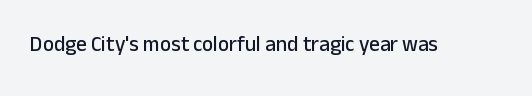
Every character sits straight up, as roman type does. The string is rendered with underlining switched off. Students, note that the glyphs here touch the page at normal intervals.
